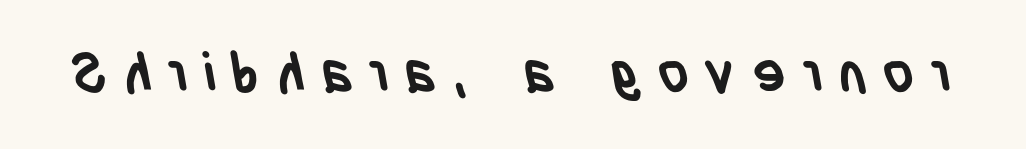
The image shows 55 px semibold, condensed sans-serif type; set unusually wide letter spacing (+0.29 em), not underlined; low stroke contrast and a large x-height.
